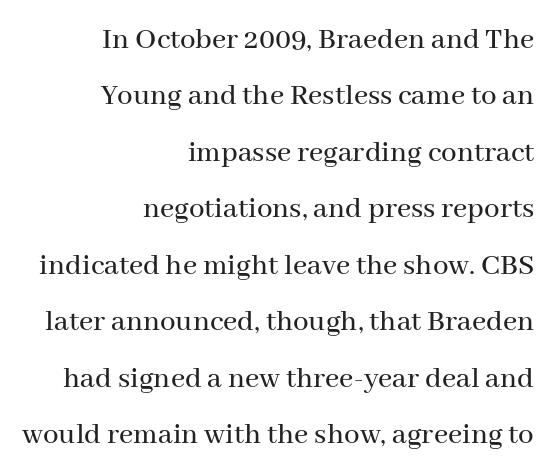
The string is rendered with underlining switched off. The lettering holds an erect, upright posture throughout. The letters sit at their default tracking, neither squeezed nor spread. Type style note: has serifs. The passage shown is typed in a proportional face where columns would drift.
